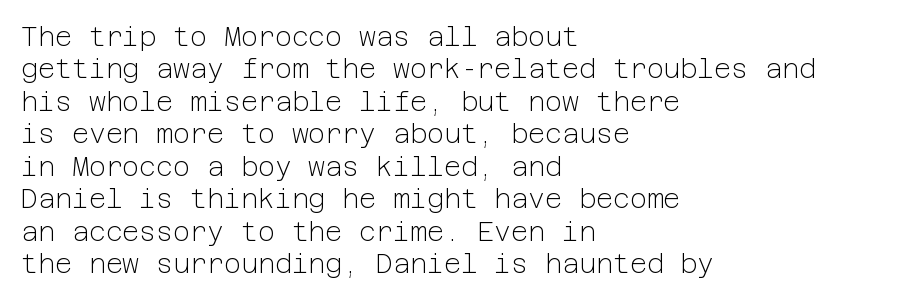
The image shows 26 px text type, upright; set left-aligned, normal line spacing (1.25x), normal letter spacing, not underlined.
